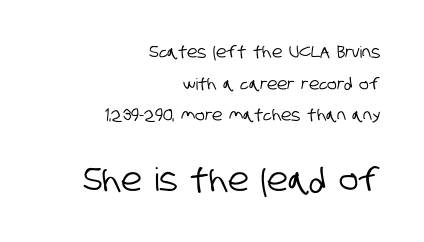
The image shows 32 px condensed sans-serif type; set right-aligned, loose line spacing (1.97x), normal letter spacing, not underlined; the second (bottom) block is 2.0x larger; low stroke contrast and a large x-height.
